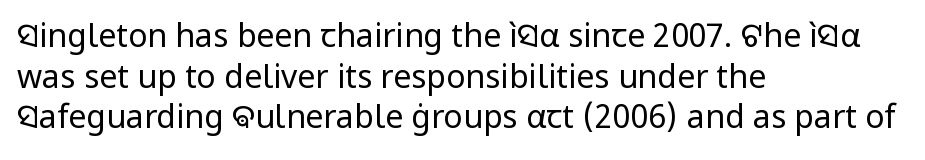
Q: Is the text bold? A: No.
Q: Is the text italic (slanted)? A: No, it is upright.
Q: Is the typeface a serif or a sans-serif typeface? A: Sans-serif.
Q: Is the text underlined? A: No.
Q: How is the paragraph aligned? A: Left-aligned.
Q: Is the spacing between letters normal or unusually wide? A: Normal.
Q: Is the spacing between lines tight, normal or loose? A: Normal.
Q: Width (condensed, normal, or wide)? A: Normal.
Q: Stroke contrast? A: Low.
Q: x-height? A: Medium.
Q: Monospaced? A: No.
